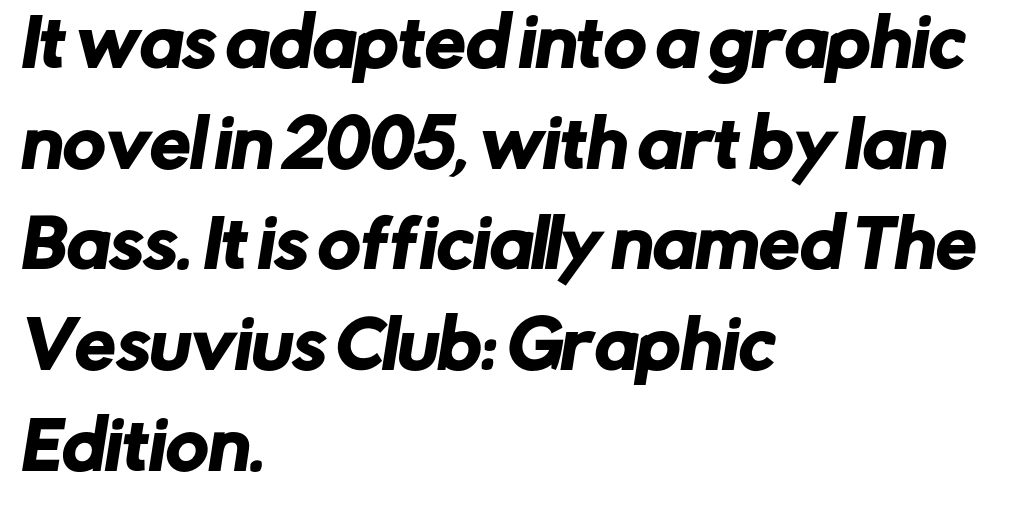
{"serif": "no", "width": "normal", "stroke_contrast": "low", "x_height": "medium", "monospaced": "no", "underline": "no", "align": "left", "line_spacing": "normal", "line_spacing_ratio": 1.55, "letter_spacing": "normal", "letter_spacing_em": 0.0, "glyph_px": 65}
